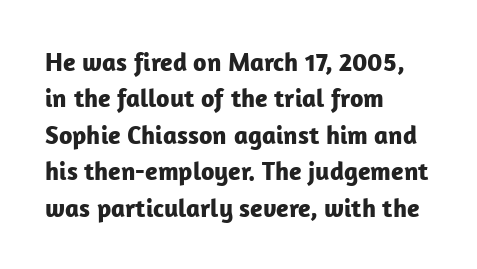
Characters remain perfectly vertical along every line. The passage is arranged the way most books set body copy — flush left. These lines sit exactly where default settings would place them. Nobody touched the tracking dial on this one. Descender tails drop into unmarked territory. Is the type bold? Yes — the strokes are clearly thick and heavy.
